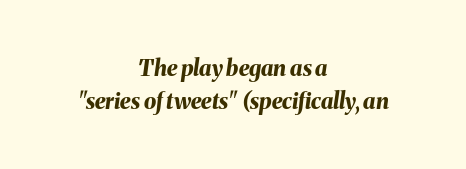
{"italic": "yes", "lean": "right", "slant_degrees": 8, "bold": "yes", "underline": "no", "align": "center", "line_spacing": "normal", "line_spacing_ratio": 1.5, "letter_spacing": "normal", "letter_spacing_em": 0.0, "glyph_px": 22}
